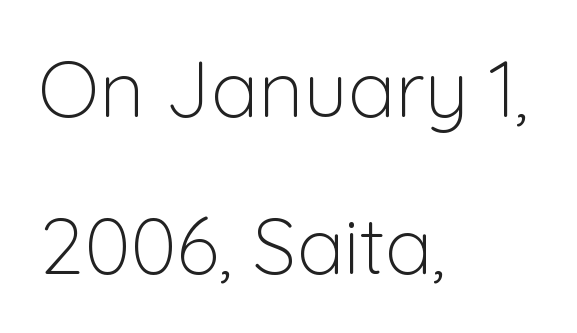
Q: Is the text bold? A: No.
Q: Is the text italic (slanted)? A: No, it is upright.
Q: Is the typeface a serif or a sans-serif typeface? A: Sans-serif.
Q: Is the text underlined? A: No.
Q: How is the paragraph aligned? A: Left-aligned.
Q: Is the spacing between letters normal or unusually wide? A: Normal.
Q: Is the spacing between lines tight, normal or loose? A: Loose.
Q: Width (condensed, normal, or wide)? A: Normal.
Q: Stroke contrast? A: Low.
Q: x-height? A: Medium.
Q: Monospaced? A: No.
